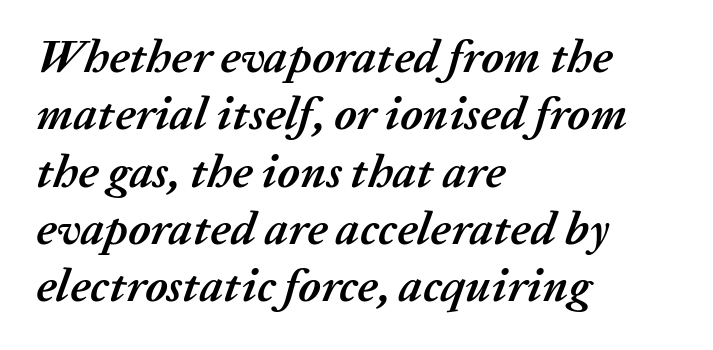
Q: Is the text bold? A: Yes.
Q: Is the text italic (slanted)? A: Yes, it leans right by about 20 degrees.
Q: Is the text underlined? A: No.
Q: How is the paragraph aligned? A: Left-aligned.
Q: Is the spacing between letters normal or unusually wide? A: Normal.
Q: Width (condensed, normal, or wide)? A: Normal.
Q: Stroke contrast? A: Medium.
Q: x-height? A: Medium.
Q: Monospaced? A: No.
